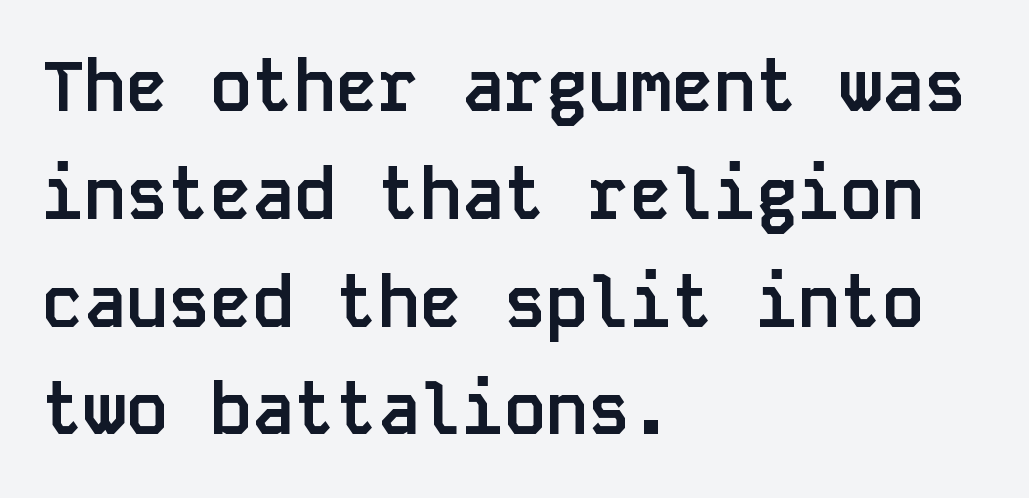
The image shows 70 px semibold sans-serif type, upright, monospaced; set left-aligned, normal line spacing (1.54x), normal letter spacing, not underlined; low stroke contrast and a large x-height.
